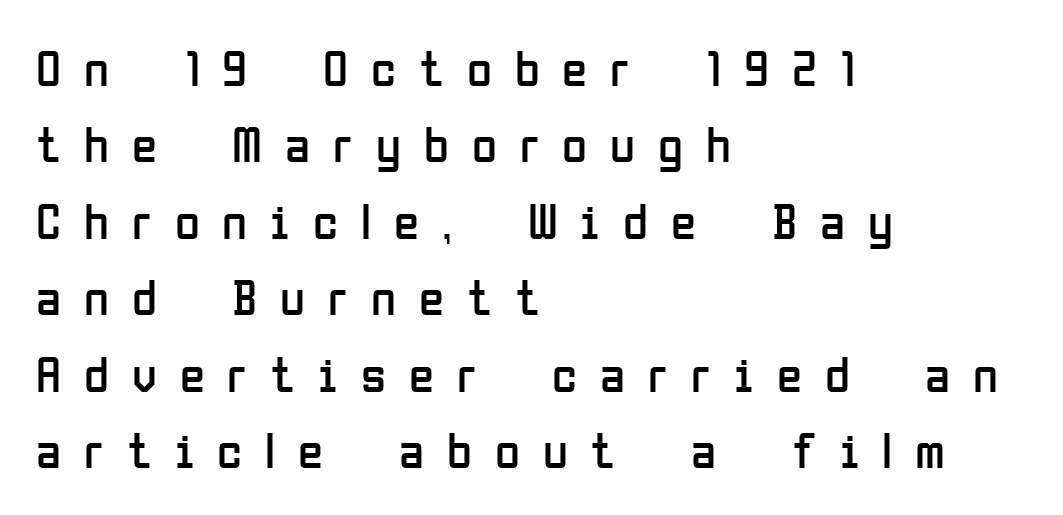
Q: Is the text bold? A: No.
Q: Is the text italic (slanted)? A: No, it is upright.
Q: Is the typeface a serif or a sans-serif typeface? A: Sans-serif.
Q: Is the text underlined? A: No.
Q: How is the paragraph aligned? A: Left-aligned.
Q: Is the spacing between letters normal or unusually wide? A: Unusually wide.
Q: Is the spacing between lines tight, normal or loose? A: Normal.
Q: Width (condensed, normal, or wide)? A: Condensed.
Q: Stroke contrast? A: Low.
Q: x-height? A: Medium.
Q: Monospaced? A: No.
